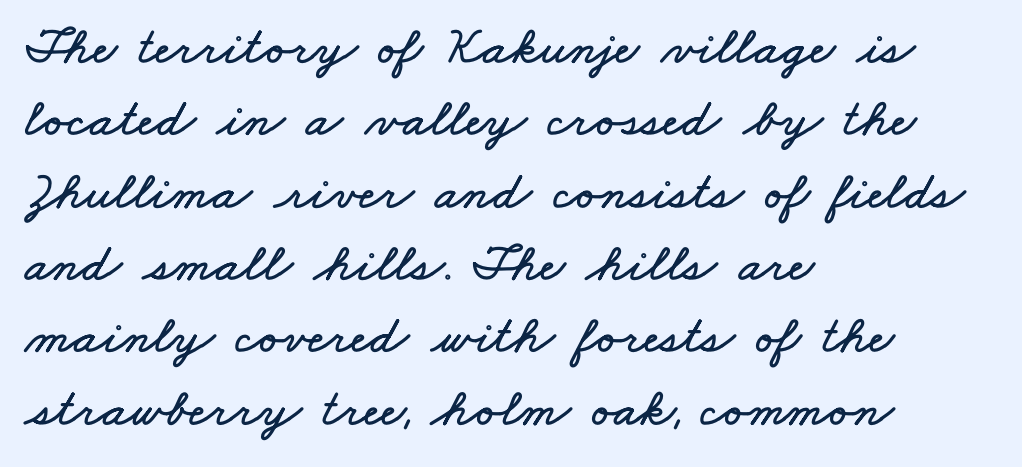
Letter spacing: default. Each row of text sits above clean, open space. Alignment: flush left. The passage shown stacks its lines at a standard gap. The rendering uses natural spacing where letterforms have individual widths.
